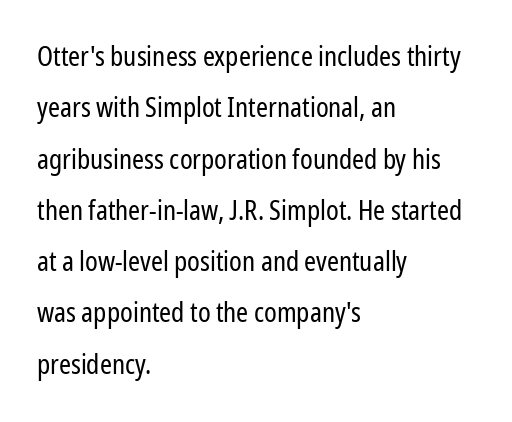
{"italic": "no", "bold": "no", "underline": "no", "align": "left", "line_spacing": "loose", "line_spacing_ratio": 1.9, "letter_spacing": "normal", "letter_spacing_em": 0.0, "glyph_px": 27}
